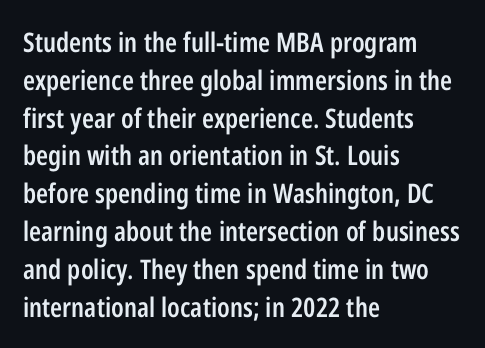
Q: Is the text bold? A: Semi-bold.
Q: Is the text italic (slanted)? A: No, it is upright.
Q: Is the text underlined? A: No.
Q: How is the paragraph aligned? A: Left-aligned.
Q: Is the spacing between letters normal or unusually wide? A: Normal.
Q: Is the spacing between lines tight, normal or loose? A: Normal.
